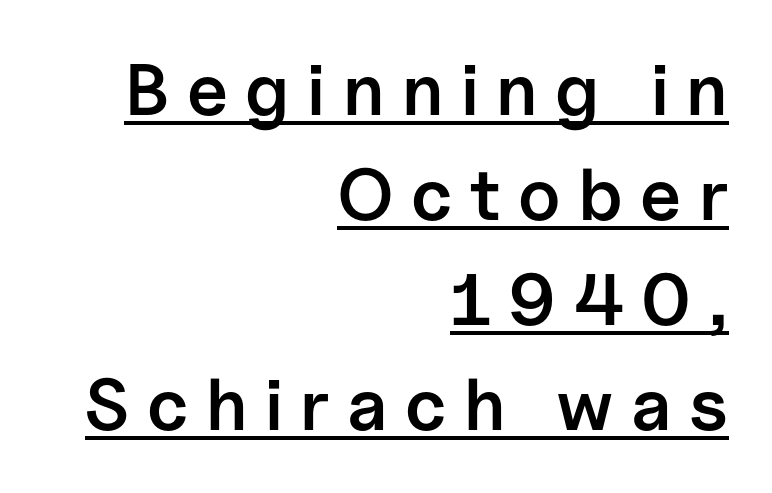
{"serif": "no", "italic": "no", "bold": "semi", "weight": "semibold", "width": "normal", "stroke_contrast": "low", "x_height": "medium", "monospaced": "no", "underline": "yes", "align": "right", "line_spacing": "normal", "line_spacing_ratio": 1.44, "letter_spacing": "wide", "letter_spacing_em": 0.24, "glyph_px": 73}
